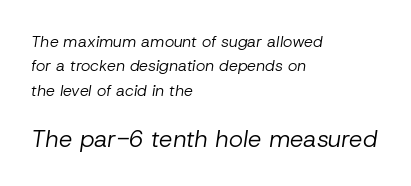
{"italic": "yes", "lean": "right", "slant_degrees": 8, "bold": "no", "underline": "no", "align": "left", "line_spacing": "normal", "line_spacing_ratio": 1.52, "letter_spacing": "normal", "letter_spacing_em": 0.0, "larger_block": "second", "size_ratio": 1.5, "glyph_px": 24}
